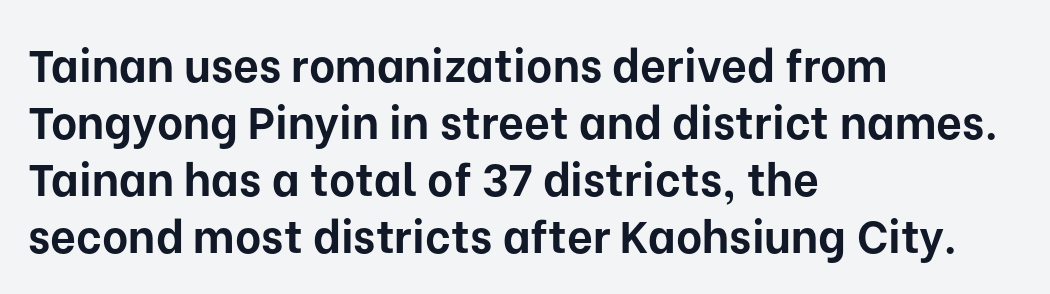
The image shows 45 px bold sans-serif type, upright; set left-aligned, normal line spacing (1.27x), normal letter spacing, not underlined; low stroke contrast and a medium x-height.
